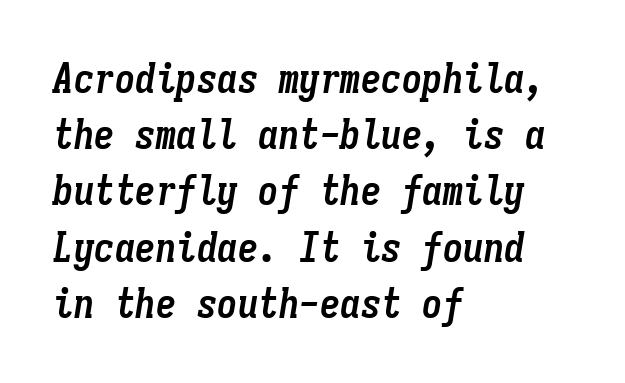
Does the leading feel generous? No, just average. The string is rendered with underlining switched off. There is no visible air inserted between adjacent glyphs. This is oblique type, the kind used for emphasis or titles. Is this a fixed-width face? Yes — each glyph sits in an identical cell.
